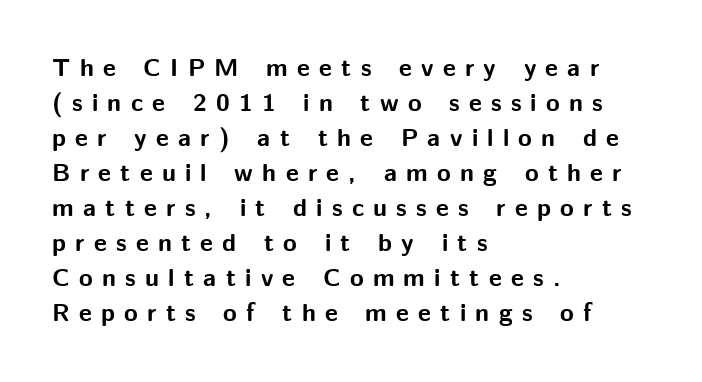
Q: Is the text bold? A: Yes.
Q: Is the text italic (slanted)? A: No, it is upright.
Q: Is the text underlined? A: No.
Q: How is the paragraph aligned? A: Left-aligned.
Q: Is the spacing between letters normal or unusually wide? A: Unusually wide.
Q: Is the spacing between lines tight, normal or loose? A: Normal.
